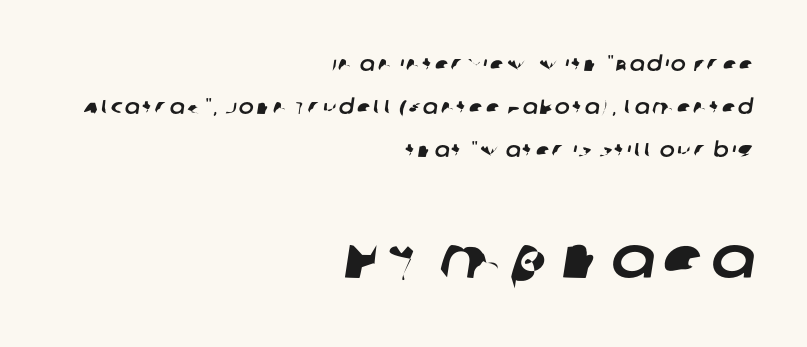
Q: Is the typeface a serif or a sans-serif typeface? A: Sans-serif.
Q: Is the text underlined? A: No.
Q: How is the paragraph aligned? A: Right-aligned.
Q: Is the spacing between lines tight, normal or loose? A: Loose.
Q: Which block of text is set in a larger size, the first (top) or the second (bottom)? A: The second (bottom) one.
Q: Width (condensed, normal, or wide)? A: Normal.
Q: Stroke contrast? A: Low.
Q: x-height? A: Large.
Q: Monospaced? A: No.
